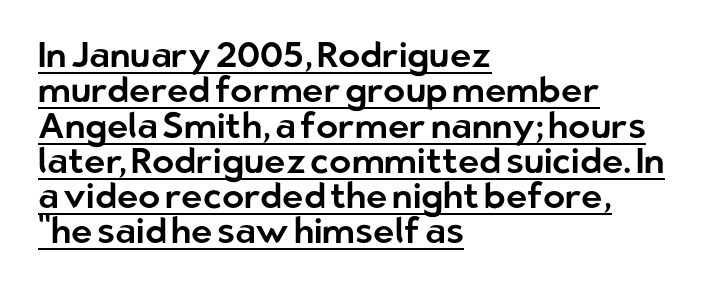
Q: Is the text italic (slanted)? A: No, it is upright.
Q: Is the typeface a serif or a sans-serif typeface? A: Sans-serif.
Q: Is the text underlined? A: Yes.
Q: How is the paragraph aligned? A: Left-aligned.
Q: Is the spacing between letters normal or unusually wide? A: Normal.
Q: Is the spacing between lines tight, normal or loose? A: Tight.
Q: Width (condensed, normal, or wide)? A: Normal.
Q: Stroke contrast? A: Low.
Q: x-height? A: Medium.
Q: Monospaced? A: No.
